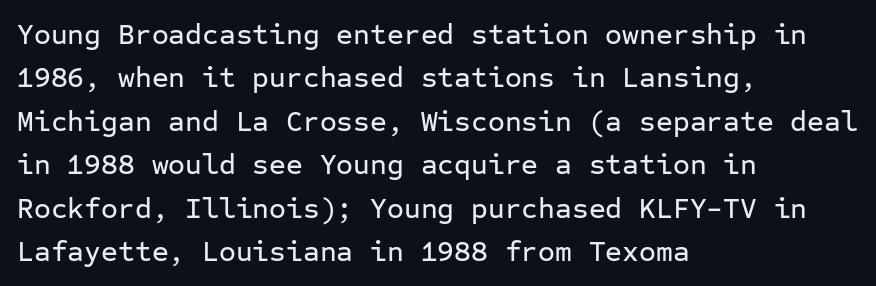
Q: Is the text italic (slanted)? A: No, it is upright.
Q: Is the typeface a serif or a sans-serif typeface? A: Sans-serif.
Q: Is the text underlined? A: No.
Q: How is the paragraph aligned? A: Left-aligned.
Q: Is the spacing between letters normal or unusually wide? A: Normal.
Q: Is the spacing between lines tight, normal or loose? A: Normal.
Q: Width (condensed, normal, or wide)? A: Normal.
Q: Stroke contrast? A: Low.
Q: x-height? A: Medium.
Q: Monospaced? A: Yes.
